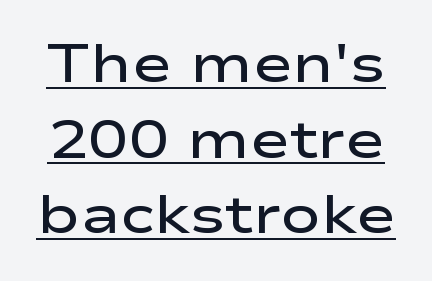
The image shows 54 px semibold, wide sans-serif type, upright; set normal line spacing (1.4x), normal letter spacing, underlined; low stroke contrast and a medium x-height.
